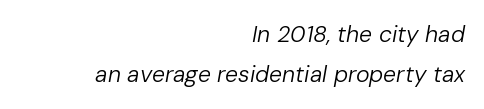
{"italic": "yes", "lean": "right", "slant_degrees": 10, "bold": "no", "underline": "no", "align": "right", "line_spacing_ratio": 1.72, "letter_spacing": "normal", "letter_spacing_em": 0.0, "glyph_px": 23}
